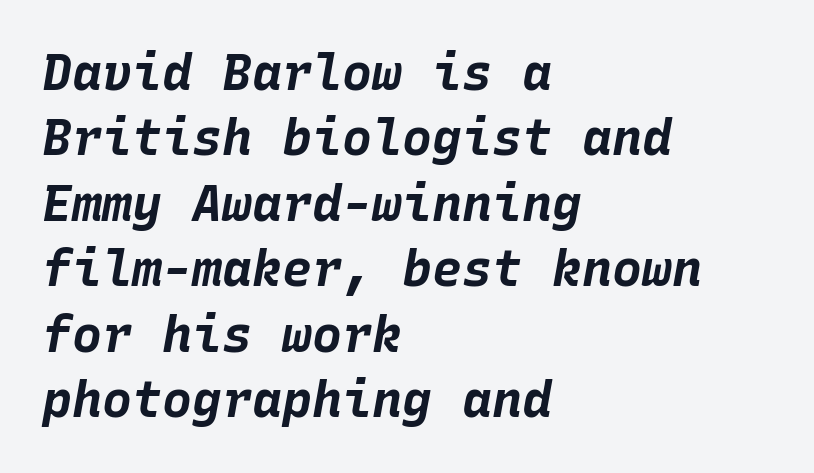
{"italic": "yes", "lean": "right", "slant_degrees": 10, "bold": "yes", "weight": "bold", "width": "normal", "stroke_contrast": "low", "x_height": "large", "monospaced": "yes", "underline": "no", "align": "left", "line_spacing": "normal", "line_spacing_ratio": 1.31, "letter_spacing": "normal", "letter_spacing_em": 0.0, "glyph_px": 50}
